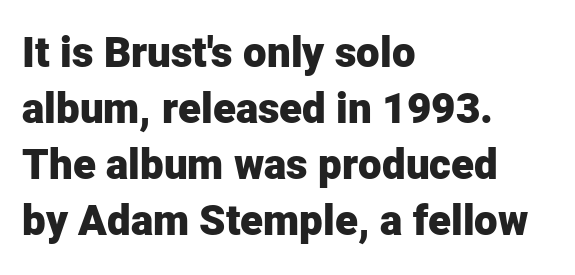
Q: Is the text bold? A: Yes.
Q: Is the text italic (slanted)? A: No, it is upright.
Q: Is the typeface a serif or a sans-serif typeface? A: Sans-serif.
Q: Is the text underlined? A: No.
Q: How is the paragraph aligned? A: Left-aligned.
Q: Is the spacing between letters normal or unusually wide? A: Normal.
Q: Is the spacing between lines tight, normal or loose? A: Normal.
Q: Width (condensed, normal, or wide)? A: Normal.
Q: Stroke contrast? A: Low.
Q: x-height? A: Medium.
Q: Monospaced? A: No.
